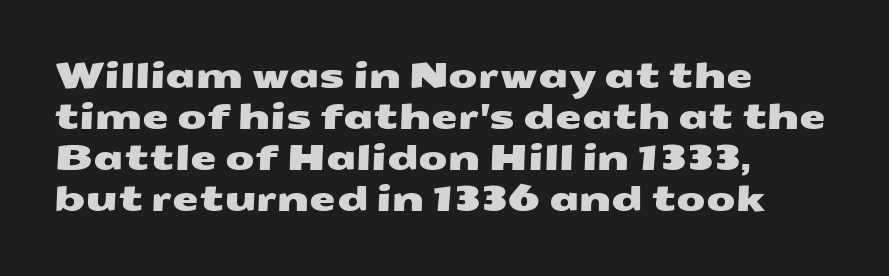
The image shows 34 px wide sans-serif type; set left-aligned, line spacing 1.21x, normal letter spacing, not underlined; medium stroke contrast and a medium x-height.
